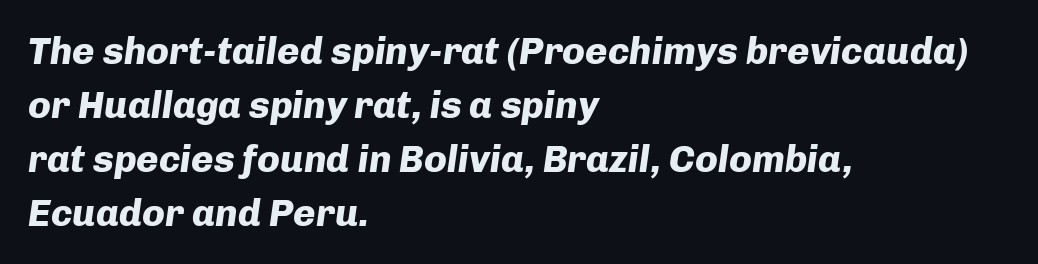
The image shows 38 px heavy type, italic (leaning right); set left-aligned, normal line spacing (1.42x), normal letter spacing, not underlined; low stroke contrast and a medium x-height.
